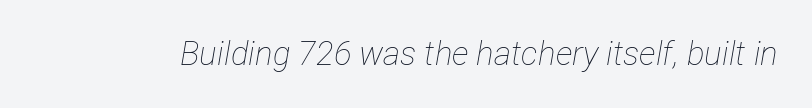
The image shows 33 px thin, condensed type, italic (leaning right); set normal letter spacing, not underlined; low stroke contrast and a medium x-height.
